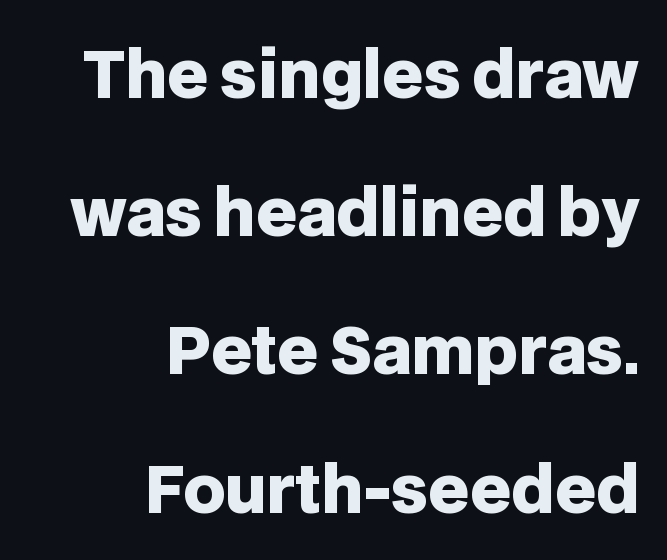
The image shows 64 px heavy sans-serif type, upright; set right-aligned, loose line spacing (2.16x), normal letter spacing, not underlined; low stroke contrast and a large x-height.
